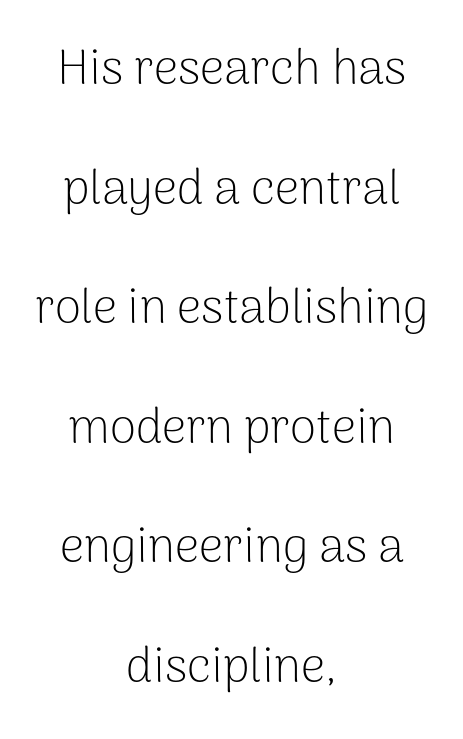
Notice how the passage keeps no hard edge, just a central spine. Designer's note — italics off, roman on. Check under the words: just untouched page. The vertical gap from one line to the next is large.
